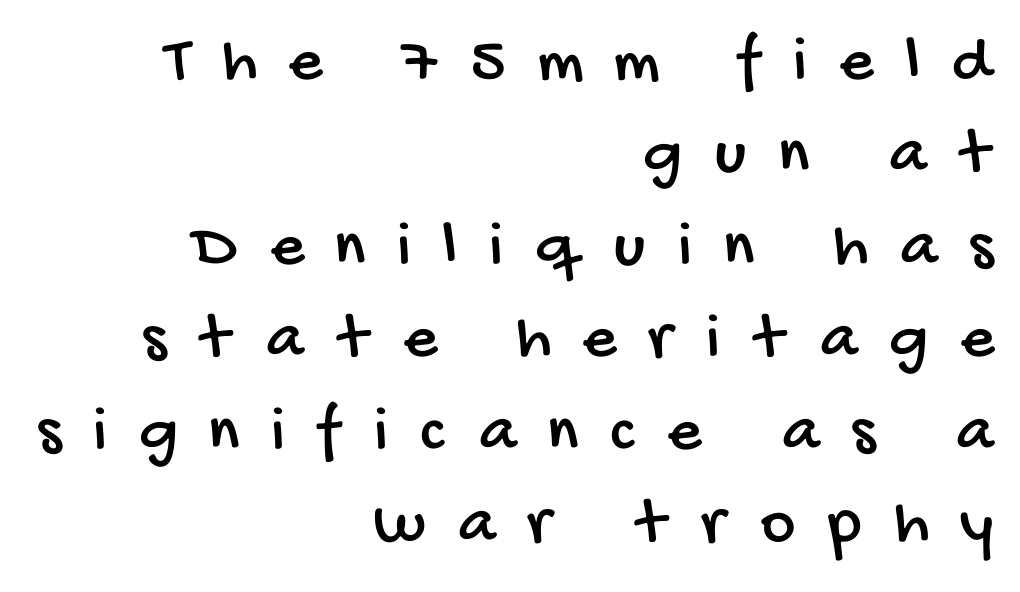
Q: Is the typeface a serif or a sans-serif typeface? A: Sans-serif.
Q: Is the text underlined? A: No.
Q: How is the paragraph aligned? A: Right-aligned.
Q: Is the spacing between letters normal or unusually wide? A: Unusually wide.
Q: Is the spacing between lines tight, normal or loose? A: Normal.
Q: Width (condensed, normal, or wide)? A: Condensed.
Q: Stroke contrast? A: Low.
Q: x-height? A: Large.
Q: Monospaced? A: No.
